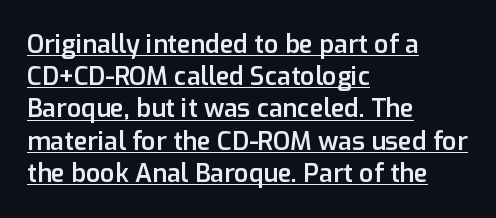
Q: Is the text bold? A: Semi-bold.
Q: Is the text italic (slanted)? A: No, it is upright.
Q: Is the text underlined? A: Yes.
Q: How is the paragraph aligned? A: Left-aligned.
Q: Is the spacing between letters normal or unusually wide? A: Normal.
Q: Is the spacing between lines tight, normal or loose? A: Normal.
